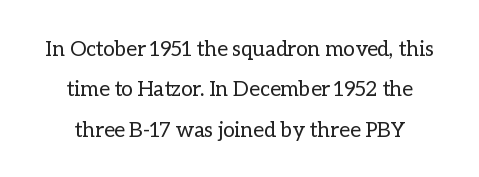
Q: Is the text bold? A: No.
Q: Is the text italic (slanted)? A: No, it is upright.
Q: Is the text underlined? A: No.
Q: How is the paragraph aligned? A: Centered.
Q: Is the spacing between letters normal or unusually wide? A: Normal.
Q: Is the spacing between lines tight, normal or loose? A: Loose.
